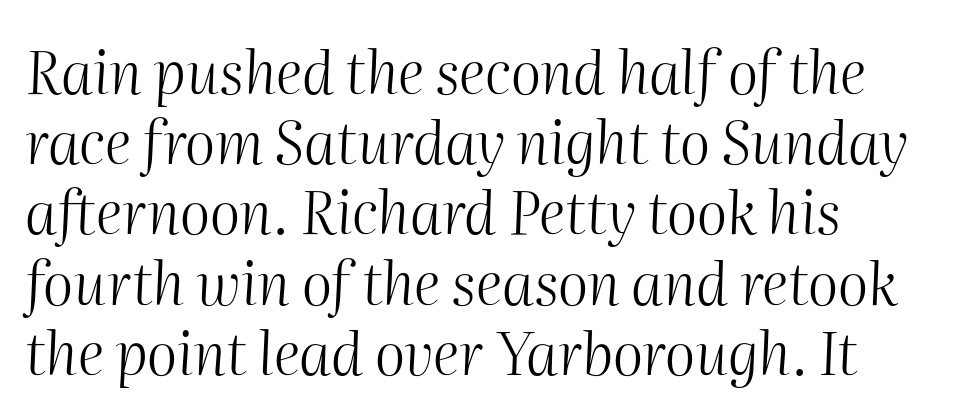
{"italic": "yes", "lean": "right", "slant_degrees": 2, "bold": "no", "weight": "light", "width": "normal", "stroke_contrast": "medium", "x_height": "medium", "monospaced": "no", "underline": "no", "align": "left", "line_spacing_ratio": 1.21, "letter_spacing": "normal", "letter_spacing_em": 0.0, "glyph_px": 58}
